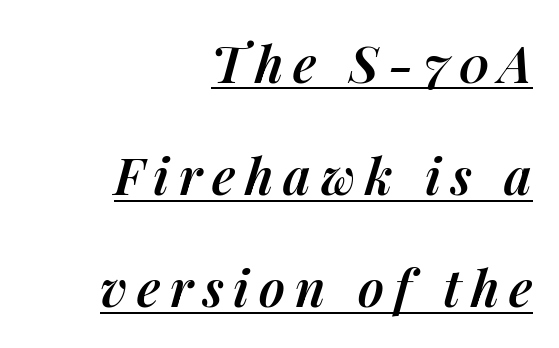
The image shows 51 px semibold type, italic (leaning right); set right-aligned, loose line spacing (2.2x), underlined; medium stroke contrast and a medium x-height.
